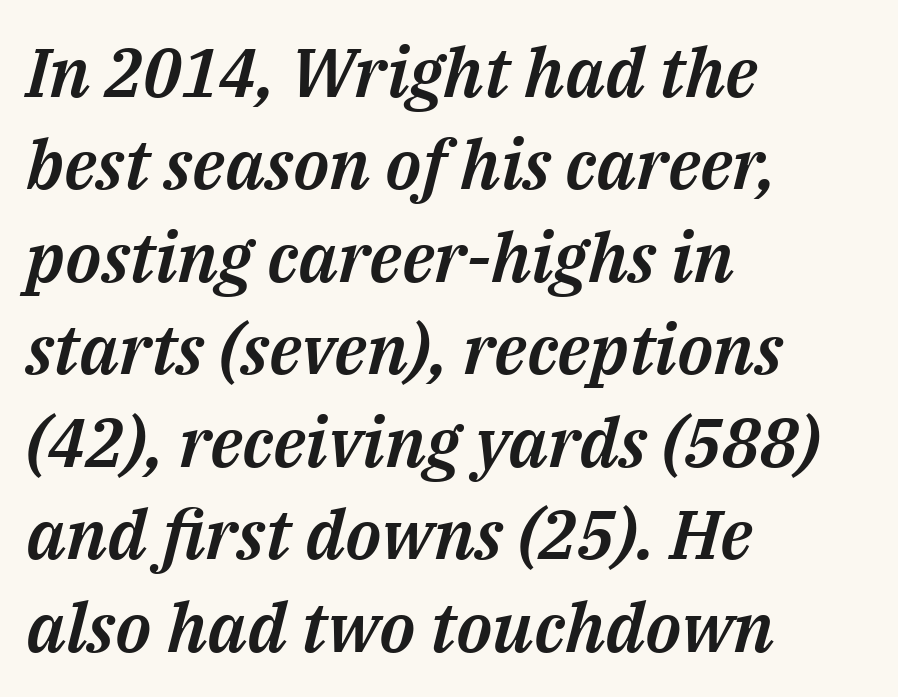
{"italic": "yes", "lean": "right", "slant_degrees": 14, "width": "normal", "stroke_contrast": "medium", "x_height": "medium", "monospaced": "no", "underline": "no", "align": "left", "line_spacing": "normal", "line_spacing_ratio": 1.34, "letter_spacing": "normal", "letter_spacing_em": 0.0, "glyph_px": 69}
